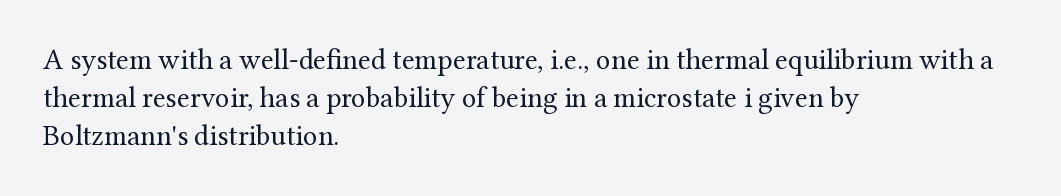
The letters advance in unequal steps, a hallmark of proportional type. This rendering leaves character spacing at its baseline value. Compared with typical paragraphs, the rows here are spaced about the same. Which margin do the lines hug? The left one — the right edge is uneven. To sum up the face: it has serifs.
